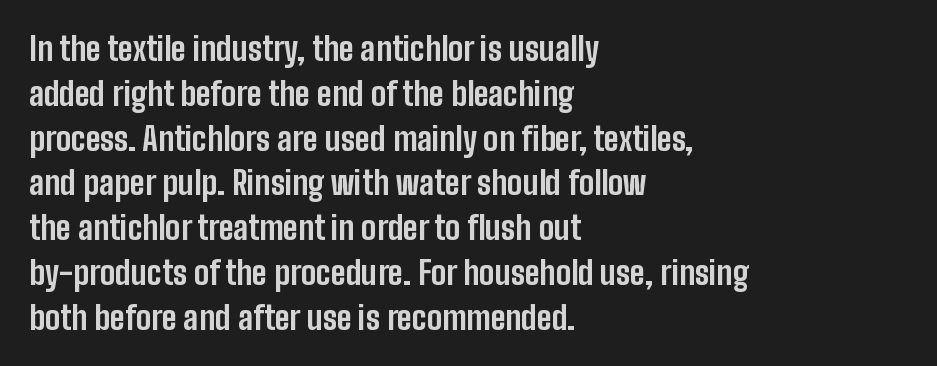
Do the characters align in a grid? No, the font is proportional. Visually the block forms a straight wall on the left and a jagged coastline on the right. Look at the tracking — it's just the regular setting, nothing added. A bare baseline throughout the passage. Horizontal bands of white between lines are of average thickness. Students, this is bold: see how much ink each stroke carries.
